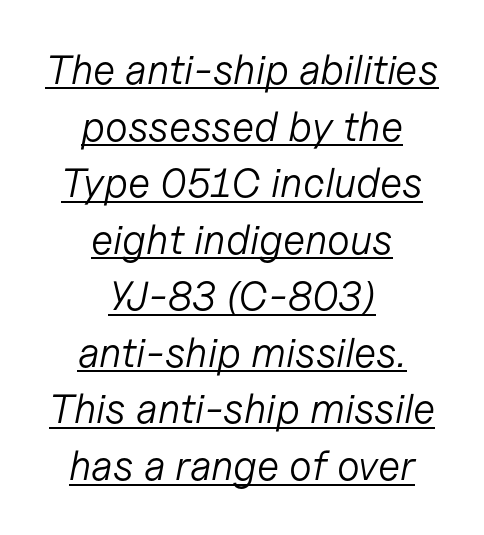
Is the type heavy? It reads as light-to-regular instead. Every row of glyphs is offset so its center matches the block's center. This sample carries an underscore along the baseline area. The rendering uses natural spacing where letterforms have individual widths. When letters slant like this, we call the style italic. Characters follow at the spacing the type designer built in.
